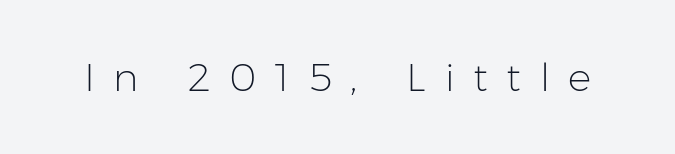
The image shows 39 px light sans-serif type, upright; set unusually wide letter spacing (+0.48 em), not underlined; low stroke contrast and a medium x-height.
